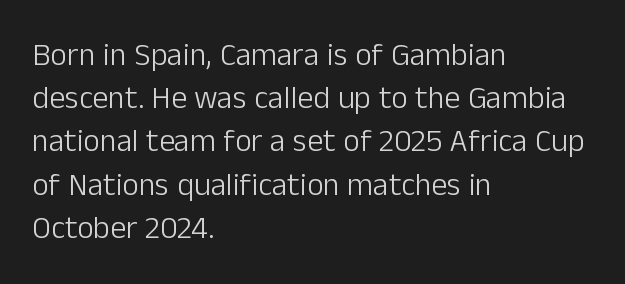
{"serif": "no", "italic": "no", "bold": "no", "weight": "light", "width": "normal", "stroke_contrast": "low", "x_height": "medium", "monospaced": "no", "underline": "no", "align": "left", "line_spacing": "normal", "line_spacing_ratio": 1.35, "letter_spacing": "normal", "letter_spacing_em": 0.0, "glyph_px": 32}
